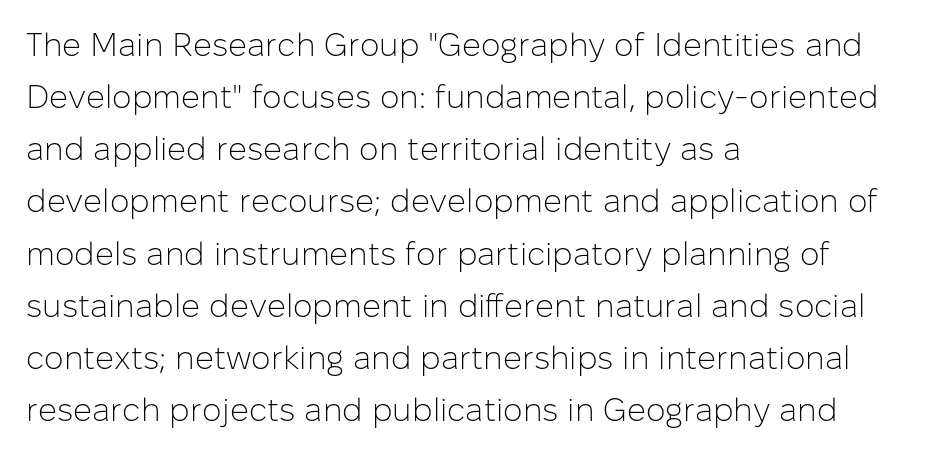
{"serif": "no", "italic": "no", "bold": "no", "weight": "light", "width": "normal", "stroke_contrast": "low", "x_height": "medium", "monospaced": "no", "underline": "no", "align": "left", "line_spacing": "normal", "line_spacing_ratio": 1.58, "letter_spacing": "normal", "letter_spacing_em": 0.0, "glyph_px": 33}
